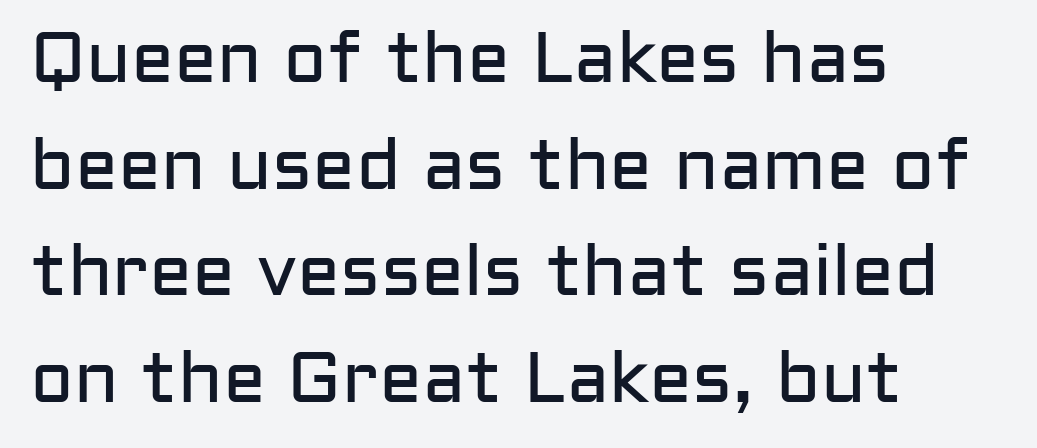
The image shows 72 px regular-weight sans-serif type, upright; set left-aligned, normal line spacing (1.48x), normal letter spacing, not underlined; low stroke contrast and a medium x-height.
